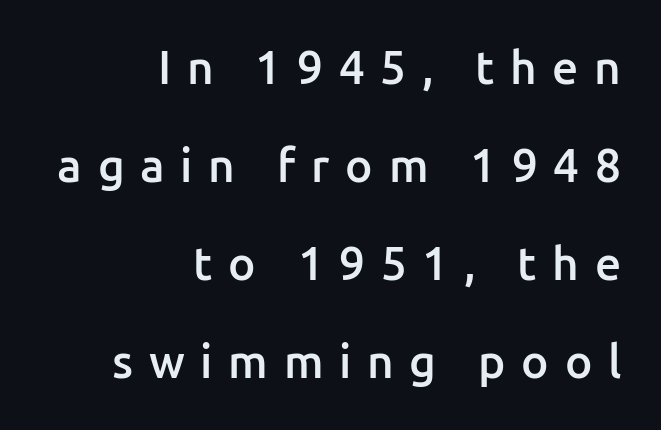
The face used here is rendered with a markedly widened letterfit. Compared with typical paragraphs, the rows here are farther apart. These lines stack with their right ends in a neat column. A clean baseline with only descenders dipping below it. Note the varied advance widths — an 'i' is clearly narrower than an 'm'. Semibold letterforms, between regular and bold.
